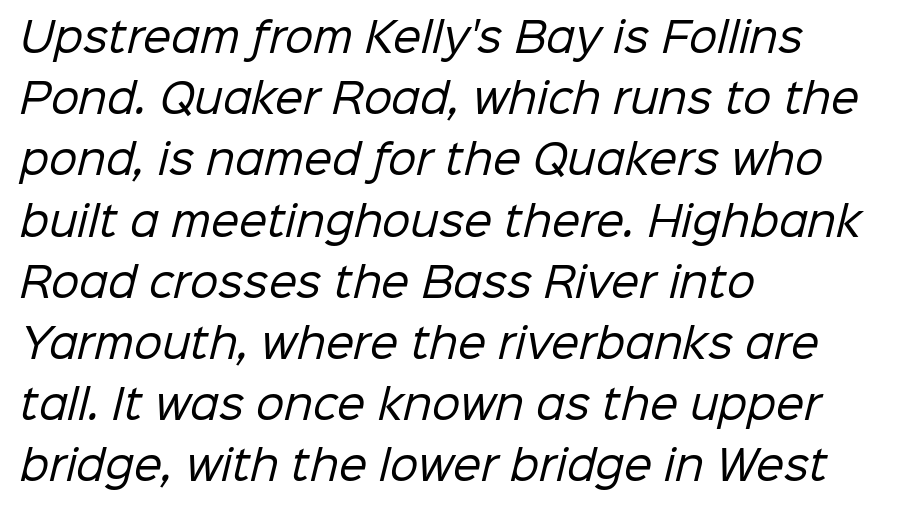
{"serif": "no", "bold": "no", "weight": "regular", "width": "normal", "stroke_contrast": "low", "x_height": "medium", "monospaced": "no", "underline": "no", "align": "left", "line_spacing": "normal", "line_spacing_ratio": 1.53, "letter_spacing": "normal", "letter_spacing_em": 0.0, "glyph_px": 40}
